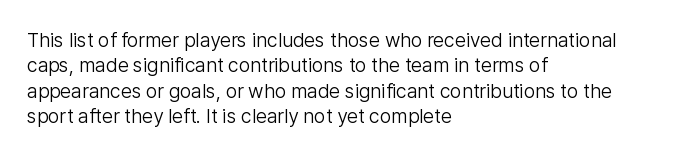
The rows are spaced the way most documents space them. Weight: in the light-to-regular range. Each word holds together tightly as a unit, with standard inter-letter gaps. Nobody drew a line under any word here.
